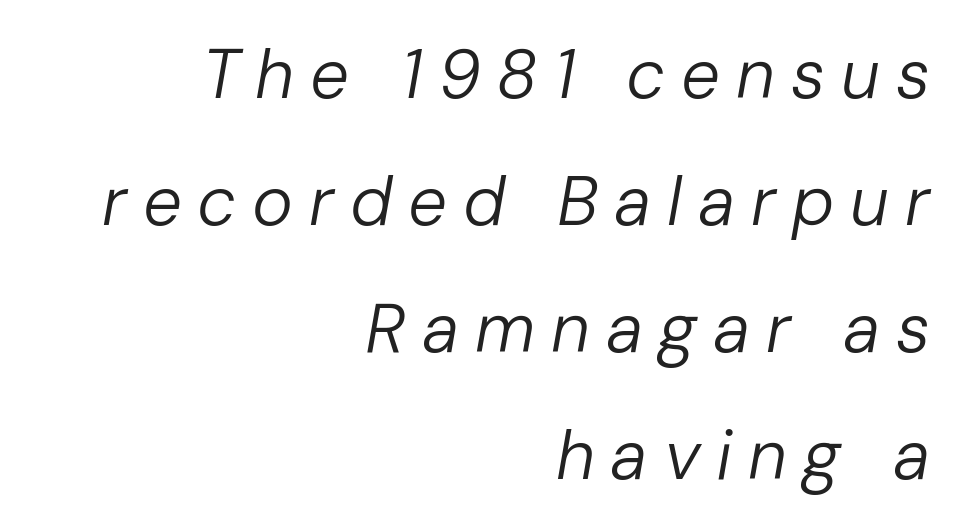
The font is comparable to plain body text, perhaps lighter. A typesetter would call this proportional, since set widths differ per character. If you drew a line through each stem, it would be angled. Letters rest on an invisible, unmarked baseline. Typeset ragged left — the right edge is the straight one. Is the letter spacing exaggerated? Yes — the characters are pushed far apart.
